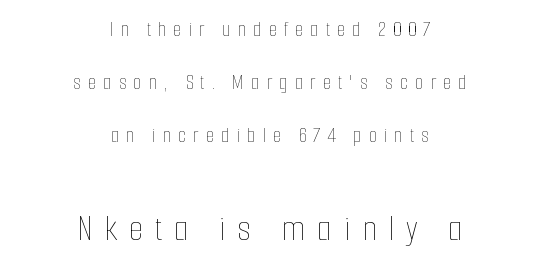
{"italic": "no", "bold": "no", "weight": "thin", "width": "condensed", "stroke_contrast": "low", "x_height": "medium", "monospaced": "no", "underline": "no", "align": "center", "line_spacing": "loose", "line_spacing_ratio": 2.41, "letter_spacing": "wide", "letter_spacing_em": 0.31, "larger_block": "second", "size_ratio": 1.73, "glyph_px": 38}
